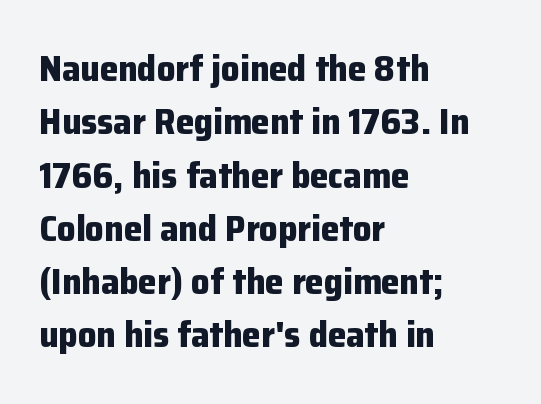
Q: Is the text bold? A: Yes.
Q: Is the text italic (slanted)? A: No, it is upright.
Q: Is the typeface a serif or a sans-serif typeface? A: Sans-serif.
Q: Is the text underlined? A: No.
Q: How is the paragraph aligned? A: Left-aligned.
Q: Is the spacing between letters normal or unusually wide? A: Normal.
Q: Is the spacing between lines tight, normal or loose? A: Normal.
Q: Width (condensed, normal, or wide)? A: Normal.
Q: Stroke contrast? A: Low.
Q: x-height? A: Medium.
Q: Monospaced? A: No.
